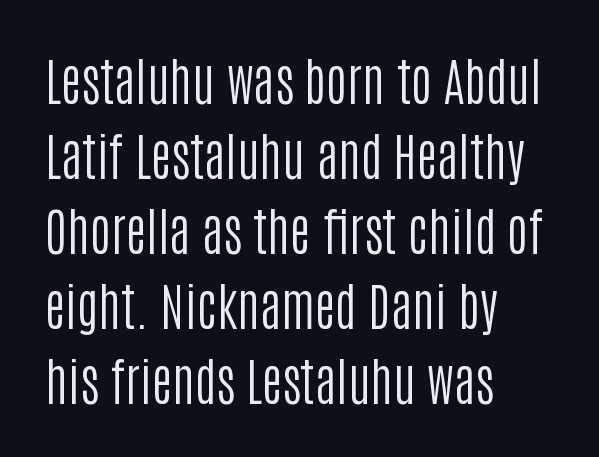
Q: Is the text bold? A: No.
Q: Is the text italic (slanted)? A: No, it is upright.
Q: Is the typeface a serif or a sans-serif typeface? A: Sans-serif.
Q: Is the text underlined? A: No.
Q: How is the paragraph aligned? A: Left-aligned.
Q: Is the spacing between letters normal or unusually wide? A: Normal.
Q: Is the spacing between lines tight, normal or loose? A: Normal.
Q: Width (condensed, normal, or wide)? A: Condensed.
Q: Stroke contrast? A: Low.
Q: x-height? A: Large.
Q: Monospaced? A: No.
